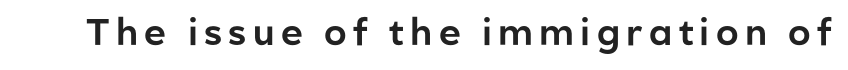
Every character sits straight up, as roman type does. Do the characters align in a grid? No, the font is proportional. A sans-serif font was chosen for this passage. The passage shown is not underscored anywhere.
